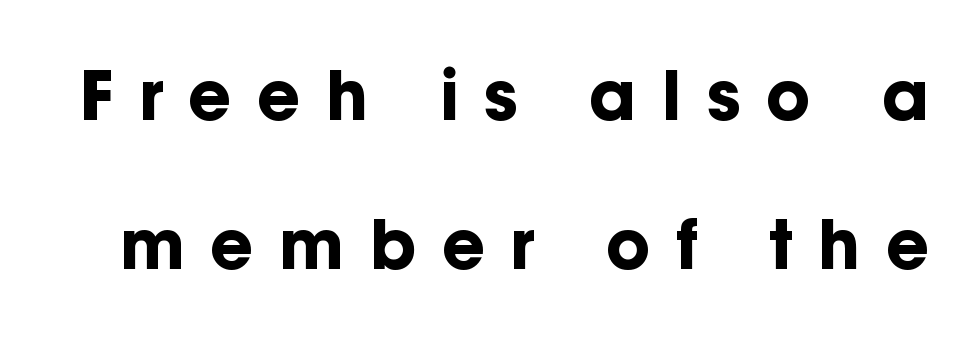
Q: Is the text bold? A: Yes.
Q: Is the text italic (slanted)? A: No, it is upright.
Q: Is the typeface a serif or a sans-serif typeface? A: Sans-serif.
Q: Is the text underlined? A: No.
Q: Is the spacing between letters normal or unusually wide? A: Unusually wide.
Q: Is the spacing between lines tight, normal or loose? A: Loose.
Q: Width (condensed, normal, or wide)? A: Normal.
Q: Stroke contrast? A: Low.
Q: x-height? A: Medium.
Q: Monospaced? A: No.
